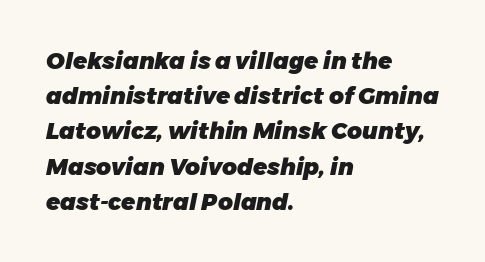
{"italic": "yes", "lean": "right", "slant_degrees": 11, "bold": "yes", "underline": "no", "align": "left", "line_spacing": "normal", "line_spacing_ratio": 1.53, "letter_spacing": "normal", "letter_spacing_em": 0.0, "glyph_px": 23}
